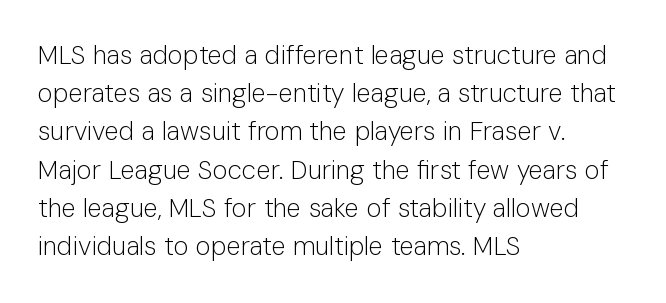
The image shows 26 px text type, upright; set left-aligned, normal line spacing (1.47x), normal letter spacing, not underlined.
